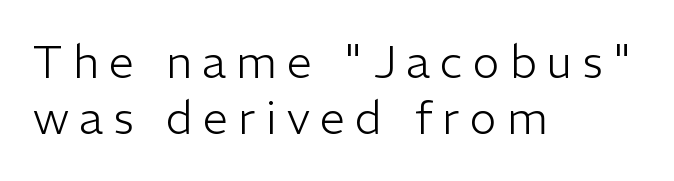
The block of text has a typical density, with ordinary space between rows. The typography opts for an upright posture over an oblique one. On a weight scale, this lands at 450 or below. Type without underlining. Looks like regular typesetting: each glyph gets only the width it needs. Line starts are locked; line ends wander.
